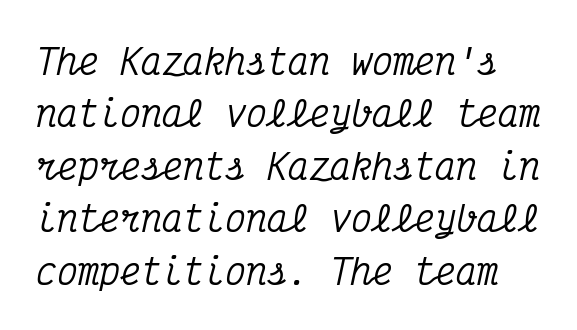
Standard letterfit; no display-style spreading of the glyphs. The letters march in equal steps, a hallmark of fixed-pitch type. Does the type have serifs? Yes, each stem ends in a small foot. The gap between lines stays unmarked.
